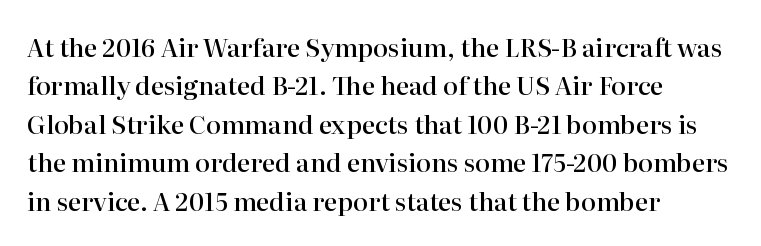
The image shows 25 px text type, upright; set left-aligned, normal line spacing (1.54x), normal letter spacing, not underlined.
